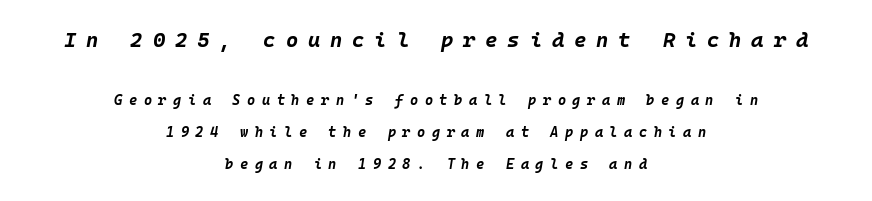
The image shows 21 px bold type, italic (leaning right); set centered, loose line spacing (2.29x), unusually wide letter spacing (+0.47 em), not underlined; the first (top) block is 1.5x larger.
